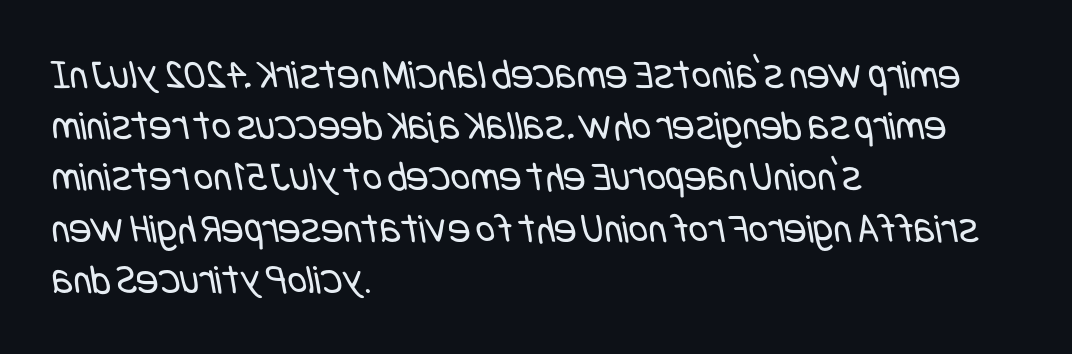
The image shows 42 px regular-weight, condensed sans-serif type; set left-aligned, line spacing 1.22x, normal letter spacing, not underlined; low stroke contrast and a large x-height.
